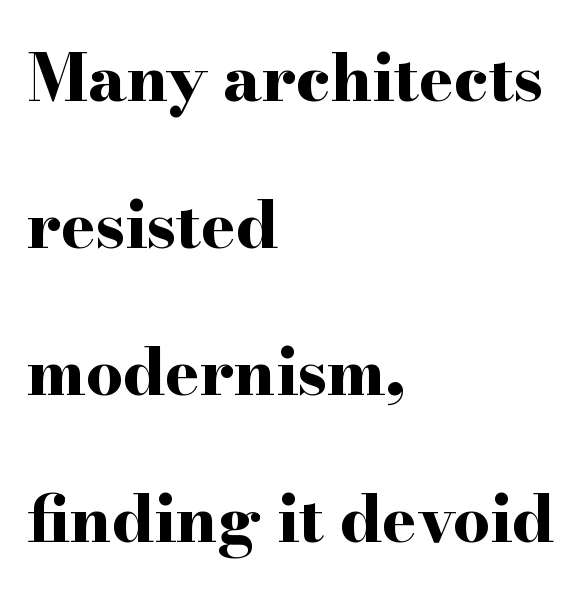
There is no visible air inserted between adjacent glyphs. The setting favours the left margin, as ordinary paragraphs usually do. Summary of vertical rhythm: relaxed, with wide interline spacing. This is serif lettering, the kind often seen in printed books.
